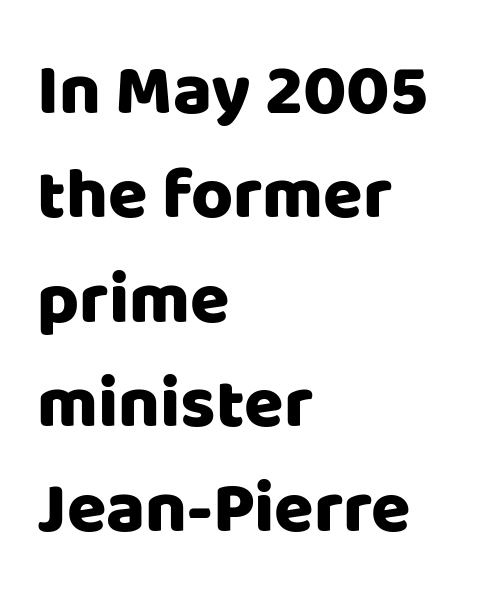
Q: Is the text italic (slanted)? A: No, it is upright.
Q: Is the typeface a serif or a sans-serif typeface? A: Sans-serif.
Q: Is the text underlined? A: No.
Q: How is the paragraph aligned? A: Left-aligned.
Q: Is the spacing between letters normal or unusually wide? A: Normal.
Q: Is the spacing between lines tight, normal or loose? A: Normal.
Q: Width (condensed, normal, or wide)? A: Normal.
Q: Stroke contrast? A: Low.
Q: x-height? A: Large.
Q: Monospaced? A: No.
